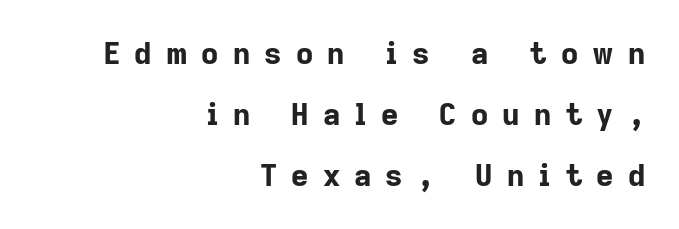
{"serif": "no", "italic": "no", "bold": "yes", "weight": "bold", "width": "normal", "stroke_contrast": "low", "x_height": "medium", "monospaced": "no", "underline": "no", "align": "right", "line_spacing": "loose", "line_spacing_ratio": 2.03, "letter_spacing": "wide", "letter_spacing_em": 0.47, "glyph_px": 30}
